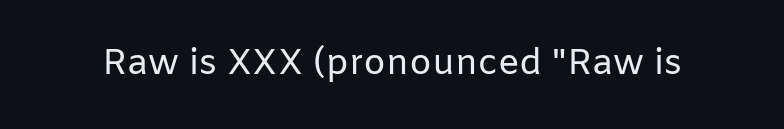
{"serif": "no", "italic": "no", "bold": "no", "weight": "regular", "width": "normal", "stroke_contrast": "low", "x_height": "medium", "monospaced": "no", "underline": "no", "letter_spacing": "normal", "letter_spacing_em": 0.0, "glyph_px": 36}
